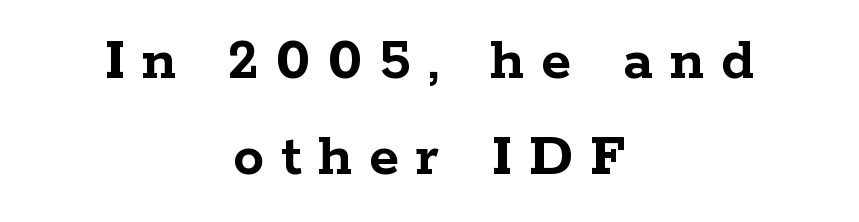
{"serif": "yes", "italic": "no", "bold": "yes", "weight": "semibold", "width": "wide", "stroke_contrast": "low", "x_height": "medium", "monospaced": "no", "underline": "no", "align": "center", "line_spacing": "normal", "line_spacing_ratio": 1.55, "letter_spacing": "wide", "letter_spacing_em": 0.27, "glyph_px": 62}
